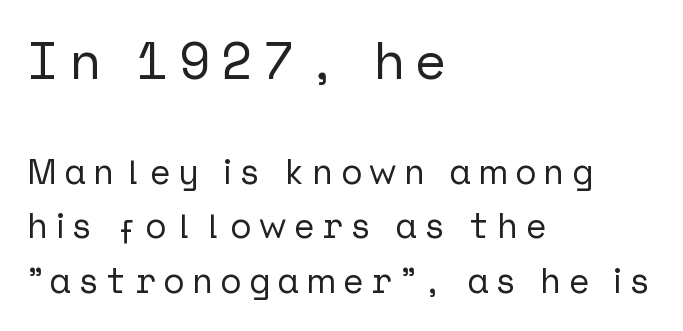
Each row of text sits above clean, open space. Alignment: flush left. Baseline-to-baseline distance is the conventional proportion of letter height. Someone cranked the tracking dial way up on this one. Letterform terminals end flat and unadorned throughout the passage.
